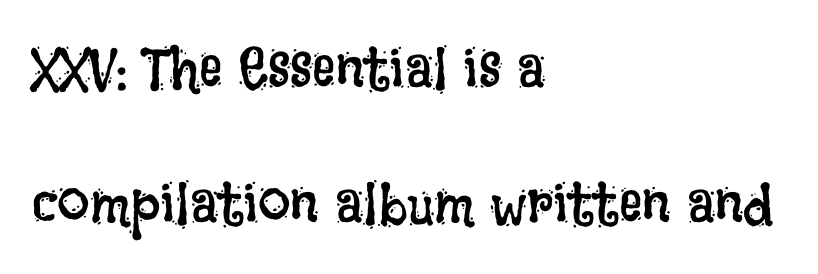
{"italic": "no", "bold": "no", "weight": "regular", "width": "condensed", "stroke_contrast": "low", "x_height": "large", "monospaced": "no", "underline": "no", "align": "left", "line_spacing": "loose", "line_spacing_ratio": 2.32, "letter_spacing": "normal", "letter_spacing_em": 0.0, "glyph_px": 58}
